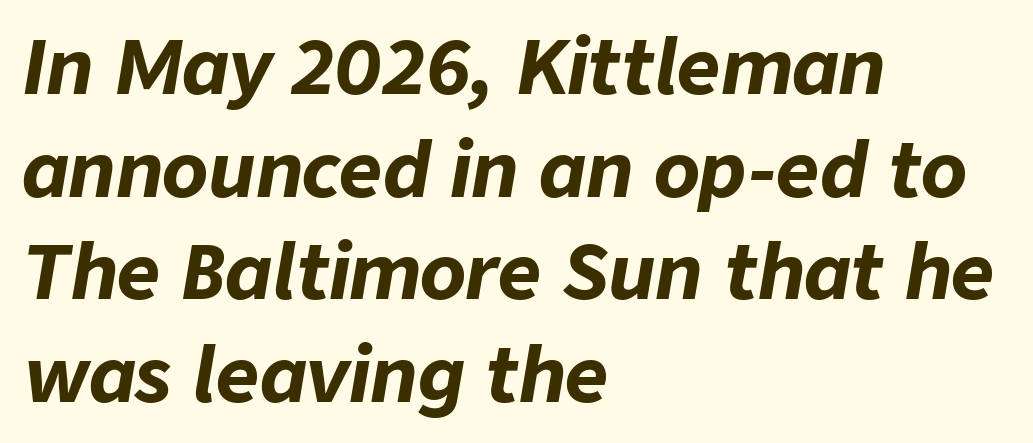
The designer left line spacing at the default. The text carries the slant typical of an italic or oblique font. Set as a true bold cut, around the 700 mark. Beneath every word, the page is bare.
